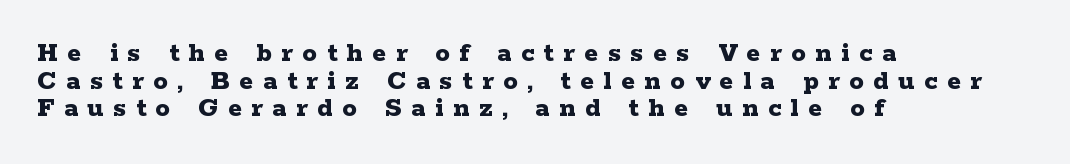
{"serif": "yes", "italic": "no", "bold": "yes", "weight": "bold", "width": "wide", "stroke_contrast": "low", "x_height": "medium", "monospaced": "no", "underline": "no", "align": "left", "line_spacing": "tight", "line_spacing_ratio": 0.95, "letter_spacing": "wide", "letter_spacing_em": 0.33, "glyph_px": 29}
